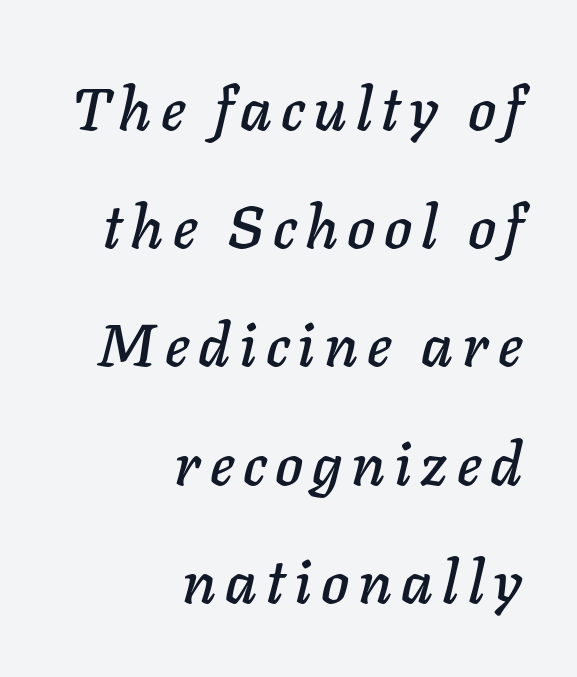
Q: Is the text italic (slanted)? A: Yes, it leans right by about 11 degrees.
Q: Is the text underlined? A: No.
Q: How is the paragraph aligned? A: Right-aligned.
Q: Is the spacing between lines tight, normal or loose? A: Loose.
Q: Width (condensed, normal, or wide)? A: Normal.
Q: Stroke contrast? A: Low.
Q: x-height? A: Medium.
Q: Monospaced? A: No.
